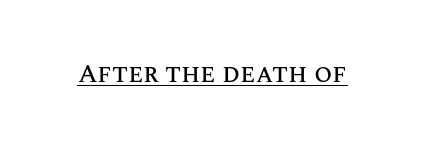
{"italic": "no", "underline": "yes", "letter_spacing": "normal", "letter_spacing_em": 0.0, "glyph_px": 26}
